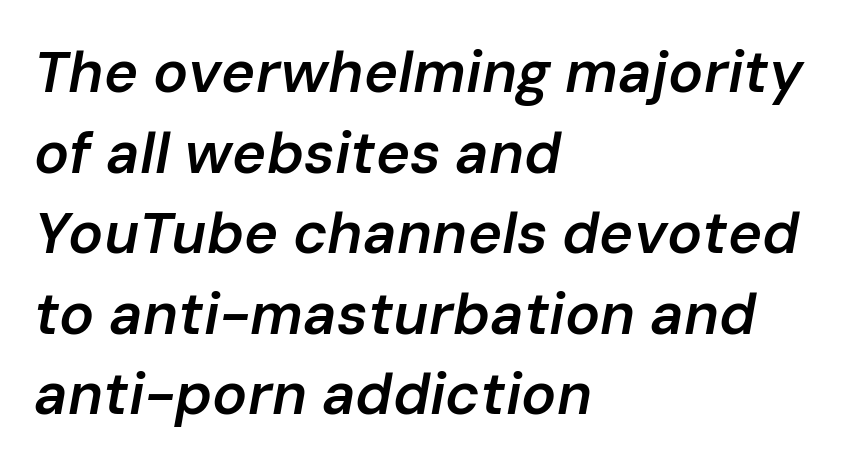
Which margin do the lines hug? The left one — the right edge is uneven. Compared with ordinary roman type, these characters are visibly tilted. Each letter keeps its own natural width here, so spacing adapts to shape. The rendering keeps characters at their native spacing. Plain, unruled lines of type.
